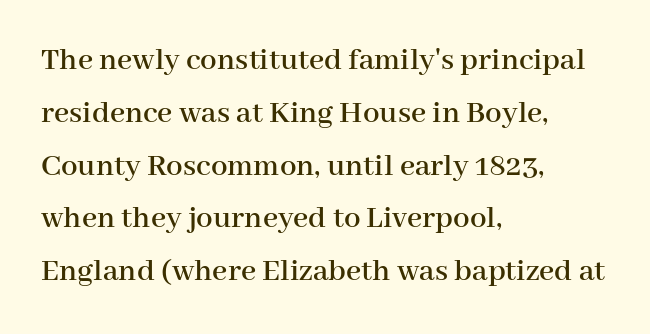
Q: Is the text italic (slanted)? A: No, it is upright.
Q: Is the typeface a serif or a sans-serif typeface? A: Serif.
Q: Is the text underlined? A: No.
Q: How is the paragraph aligned? A: Left-aligned.
Q: Is the spacing between letters normal or unusually wide? A: Normal.
Q: Is the spacing between lines tight, normal or loose? A: Normal.
Q: Width (condensed, normal, or wide)? A: Normal.
Q: Stroke contrast? A: High.
Q: x-height? A: Medium.
Q: Monospaced? A: No.
